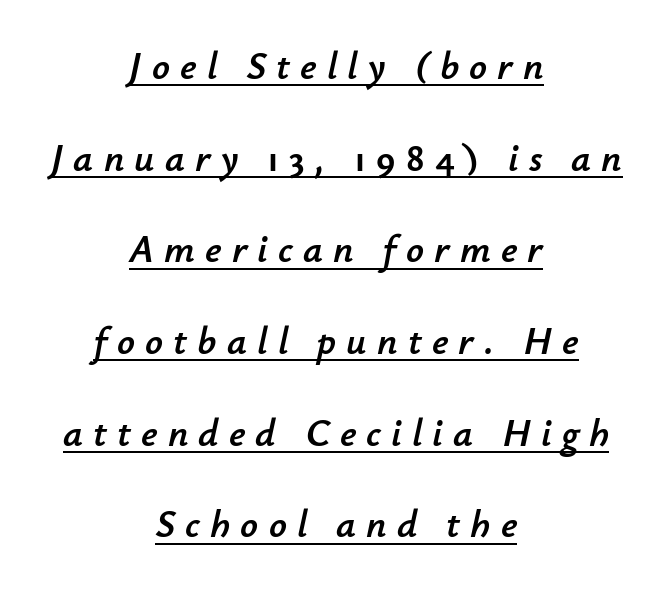
Q: Is the text italic (slanted)? A: Yes, it leans right by about 12 degrees.
Q: Is the text underlined? A: Yes.
Q: How is the paragraph aligned? A: Centered.
Q: Is the spacing between letters normal or unusually wide? A: Unusually wide.
Q: Is the spacing between lines tight, normal or loose? A: Loose.
Q: Width (condensed, normal, or wide)? A: Normal.
Q: Stroke contrast? A: Low.
Q: x-height? A: Small.
Q: Monospaced? A: No.
